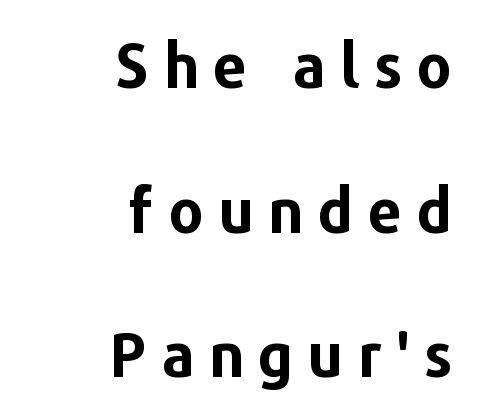
Q: Is the text bold? A: Yes.
Q: Is the text italic (slanted)? A: No, it is upright.
Q: Is the typeface a serif or a sans-serif typeface? A: Sans-serif.
Q: Is the text underlined? A: No.
Q: How is the paragraph aligned? A: Right-aligned.
Q: Is the spacing between letters normal or unusually wide? A: Unusually wide.
Q: Is the spacing between lines tight, normal or loose? A: Loose.
Q: Width (condensed, normal, or wide)? A: Normal.
Q: Stroke contrast? A: Low.
Q: x-height? A: Medium.
Q: Monospaced? A: No.
